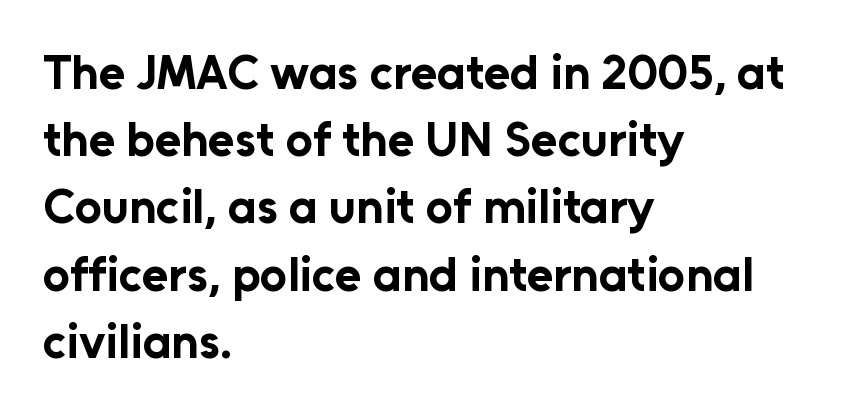
Do the characters align in a grid? No, the font is proportional. Spacing between characters is what you'd get straight out of the box. Strong, thick strokes mark this as bold type. Vertically, the passage feels balanced, rows spaced as you'd expect. Check where the strokes stop: nothing finishes them off — pure sans.
